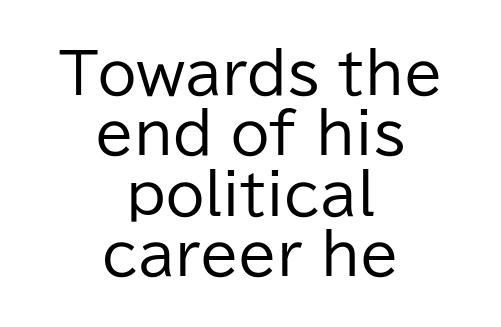
The image shows 56 px regular-weight sans-serif type, upright; set centered, tight line spacing (1.08x), normal letter spacing, not underlined; low stroke contrast and a medium x-height.
